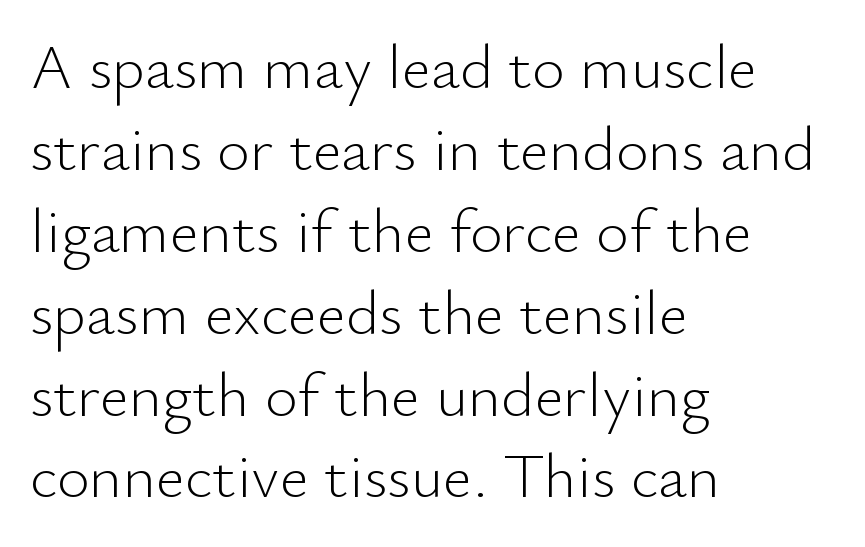
Nope, no serifs anywhere on these letters. The block of text has a typical density, with ordinary space between rows. Clear beneath every line of the passage. Italic? Not at all — the glyphs are vertical. The paragraph shown leans on its left margin.
